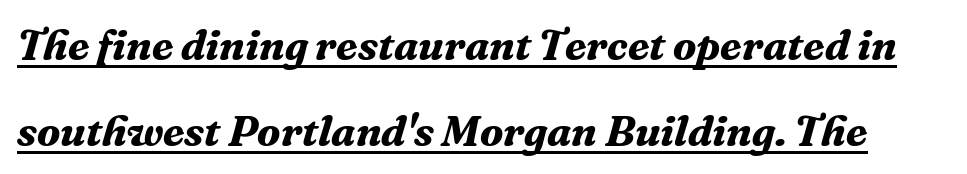
The image shows 43 px bold serif type, italic (leaning right); set loose line spacing (1.99x), normal letter spacing, underlined; medium stroke contrast and a medium x-height.
